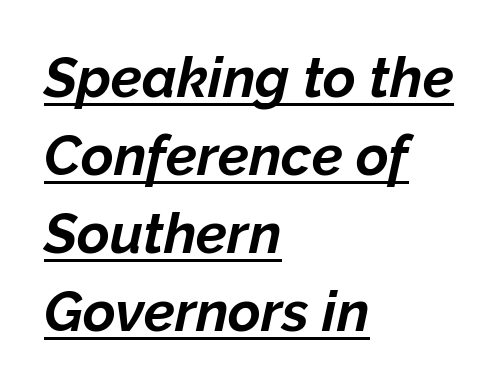
Q: Is the text bold? A: Yes.
Q: Is the text italic (slanted)? A: Yes, it leans right by about 12 degrees.
Q: Is the text underlined? A: Yes.
Q: How is the paragraph aligned? A: Left-aligned.
Q: Is the spacing between letters normal or unusually wide? A: Normal.
Q: Is the spacing between lines tight, normal or loose? A: Normal.
Q: Width (condensed, normal, or wide)? A: Normal.
Q: Stroke contrast? A: Low.
Q: x-height? A: Medium.
Q: Monospaced? A: No.
